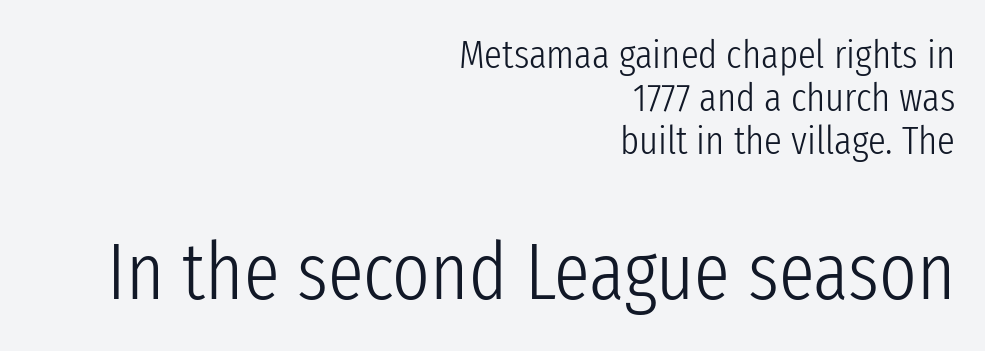
Do the letters lean? They stand straight. Rule under the text: the space is simply empty. The lines in this sample share a right terminus and differ only in where they begin. Is the lower block the larger one? Yes — the lower block carries the bigger type. A typesetter would call this proportional, since set widths differ per character.
